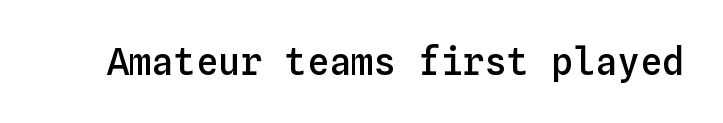
Q: Is the text bold? A: Semi-bold.
Q: Is the text italic (slanted)? A: No, it is upright.
Q: Is the text underlined? A: No.
Q: Is the spacing between letters normal or unusually wide? A: Normal.
Q: Width (condensed, normal, or wide)? A: Normal.
Q: Stroke contrast? A: Low.
Q: x-height? A: Medium.
Q: Monospaced? A: Yes.
